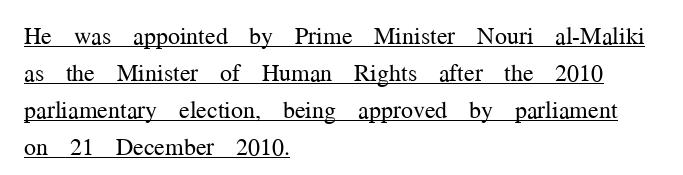
Q: Is the text bold? A: No.
Q: Is the text italic (slanted)? A: No, it is upright.
Q: Is the text underlined? A: Yes.
Q: How is the paragraph aligned? A: Left-aligned.
Q: Is the spacing between letters normal or unusually wide? A: Normal.
Q: Is the spacing between lines tight, normal or loose? A: Normal.
